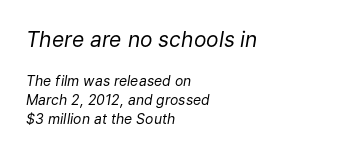
Q: Is the text bold? A: No.
Q: Is the text italic (slanted)? A: Yes, it leans right by about 9 degrees.
Q: Is the text underlined? A: No.
Q: How is the paragraph aligned? A: Left-aligned.
Q: Is the spacing between letters normal or unusually wide? A: Normal.
Q: Is the spacing between lines tight, normal or loose? A: Normal.
Q: Which block of text is set in a larger size, the first (top) or the second (bottom)? A: The first (top) one.
